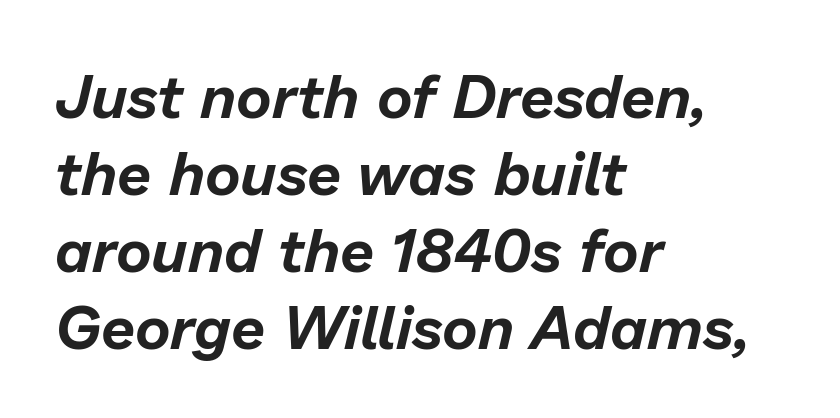
The image shows 61 px text type, italic (leaning right); set left-aligned, normal line spacing (1.26x), normal letter spacing, not underlined; low stroke contrast and a medium x-height.
